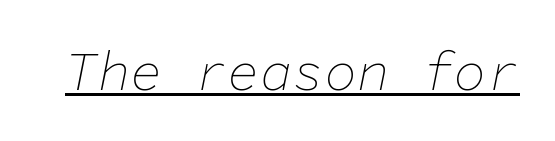
Q: Is the text bold? A: No.
Q: Is the text italic (slanted)? A: Yes, it leans right by about 11 degrees.
Q: Is the text underlined? A: Yes.
Q: Is the spacing between letters normal or unusually wide? A: Normal.
Q: Width (condensed, normal, or wide)? A: Normal.
Q: Stroke contrast? A: Low.
Q: x-height? A: Medium.
Q: Monospaced? A: Yes.
